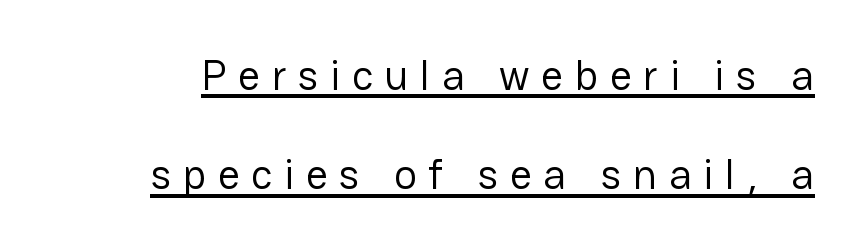
{"serif": "no", "italic": "no", "bold": "no", "weight": "regular", "width": "normal", "stroke_contrast": "low", "x_height": "medium", "monospaced": "no", "underline": "yes", "line_spacing": "loose", "line_spacing_ratio": 2.31, "letter_spacing": "wide", "letter_spacing_em": 0.27, "glyph_px": 43}
